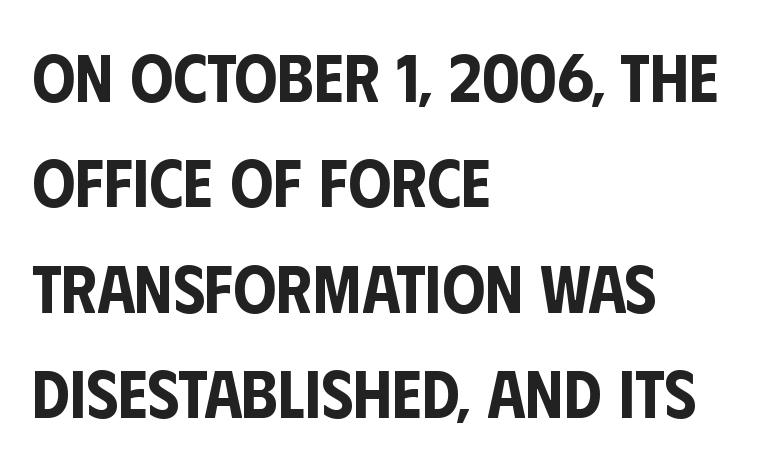
Q: Is the text italic (slanted)? A: No, it is upright.
Q: Is the typeface a serif or a sans-serif typeface? A: Sans-serif.
Q: Is the text underlined? A: No.
Q: How is the paragraph aligned? A: Left-aligned.
Q: Is the spacing between letters normal or unusually wide? A: Normal.
Q: Is the spacing between lines tight, normal or loose? A: Normal.
Q: Width (condensed, normal, or wide)? A: Condensed.
Q: Stroke contrast? A: Low.
Q: x-height? A: Large.
Q: Monospaced? A: No.
